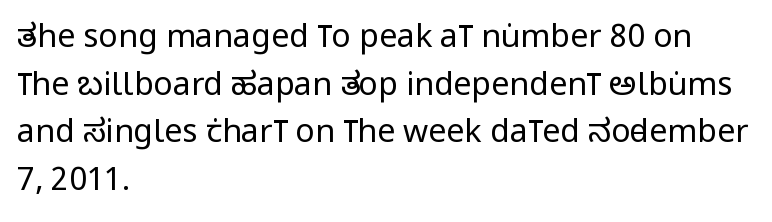
{"serif": "no", "italic": "no", "bold": "no", "weight": "regular", "width": "condensed", "stroke_contrast": "low", "x_height": "large", "monospaced": "no", "underline": "no", "align": "left", "line_spacing": "normal", "line_spacing_ratio": 1.49, "letter_spacing": "normal", "letter_spacing_em": 0.0, "glyph_px": 32}
